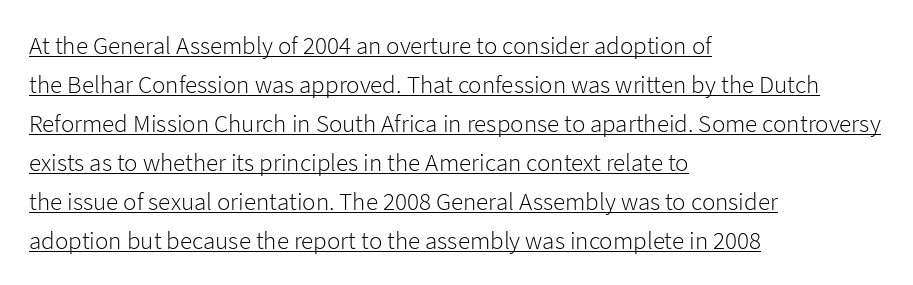
Q: Is the text bold? A: No.
Q: Is the text italic (slanted)? A: No, it is upright.
Q: Is the text underlined? A: Yes.
Q: How is the paragraph aligned? A: Left-aligned.
Q: Is the spacing between letters normal or unusually wide? A: Normal.
Q: Is the spacing between lines tight, normal or loose? A: Normal.
